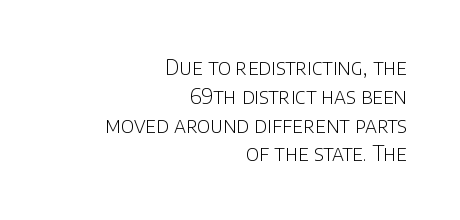
Words appear dense and cohesive because spacing is normal. The letters stand upright; this is a roman face. Letters have the restrained weight of plain body copy at most. The passage is arranged like a letterhead date or caption credit — flush right. Each row of text sits above clean, open space.
